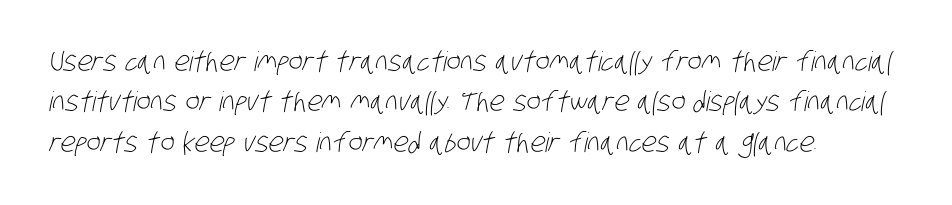
The image shows 27 px text type; set left-aligned, normal line spacing (1.5x), normal letter spacing, not underlined.
